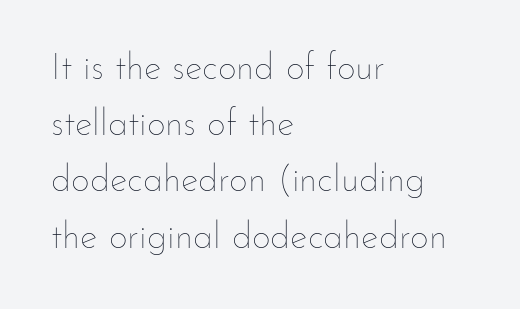
The image shows 37 px thin type, upright; set left-aligned, normal line spacing (1.52x), normal letter spacing, not underlined; low stroke contrast and a small x-height.
